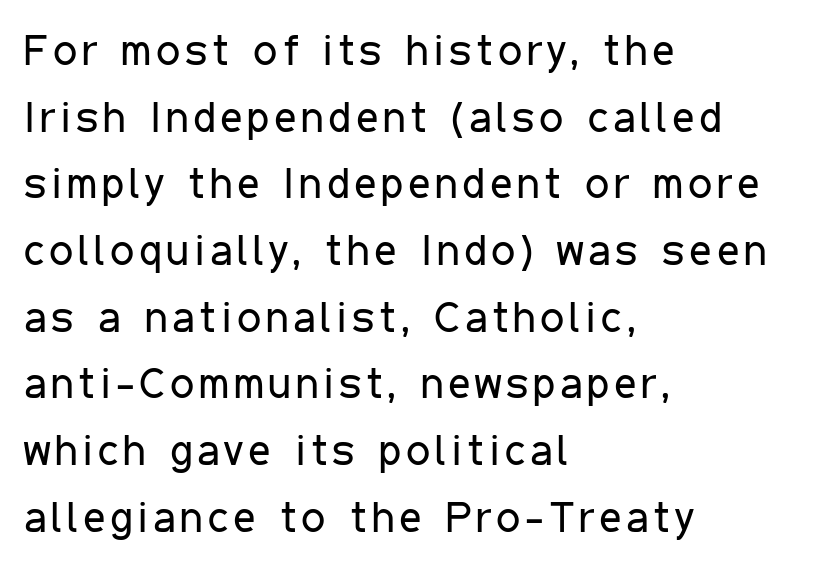
{"serif": "no", "italic": "no", "bold": "no", "weight": "regular", "width": "condensed", "stroke_contrast": "low", "x_height": "medium", "monospaced": "no", "underline": "no", "align": "left", "line_spacing": "normal", "line_spacing_ratio": 1.55, "glyph_px": 43}
